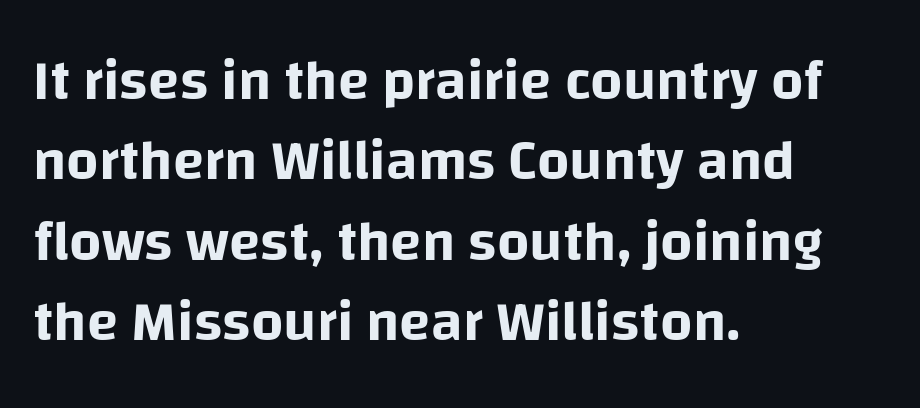
The passage shown stacks its lines at a standard gap. The typeface chosen for these lines omits serifs. Each letter keeps its own natural width here, so spacing adapts to shape. The gaps between neighbouring characters are ordinary and unremarkable.
